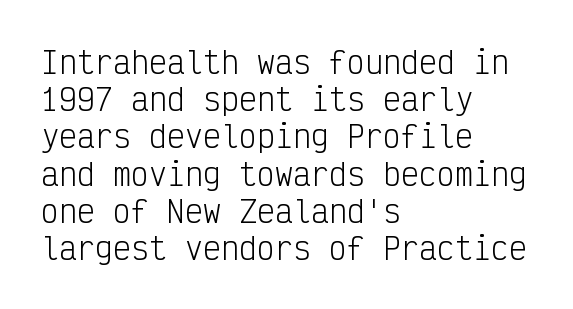
The letters stand straight up with perfectly vertical stems. Typographically, this falls in the sans-serif category. Do the characters align in a grid? Yes, the font is monospaced. Nobody drew a line under any word here. Is the stroke heavy? The answer is a plain regular-or-lighter.
